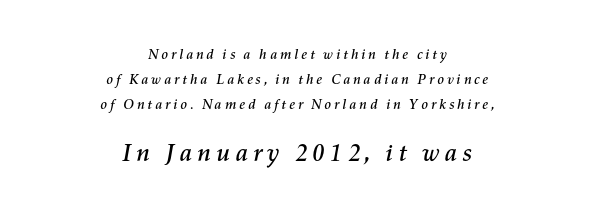
The image shows 25 px text type, italic (leaning right); set centered, line spacing 1.78x, not underlined; the second (bottom) block is 1.79x larger.
